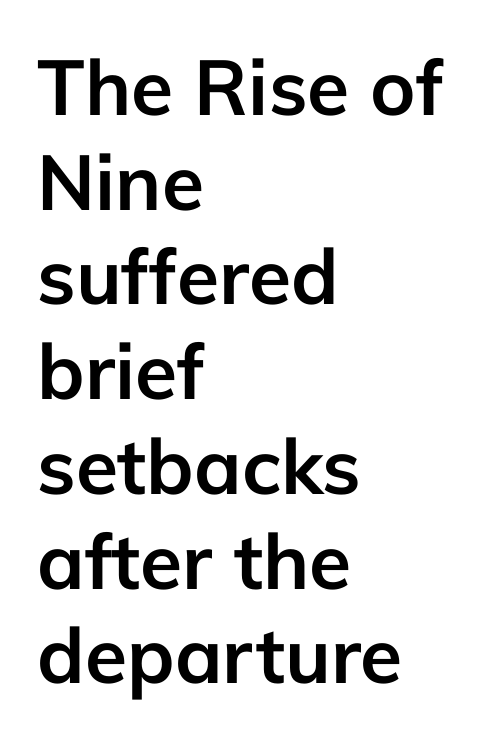
Nope, no serifs anywhere on these letters. Note the varied advance widths — an 'i' is clearly narrower than an 'm'. The letters stand straight up with perfectly vertical stems. Glyph-to-glyph distance matches everyday printed text. Strong, thick strokes mark this as bold type.
